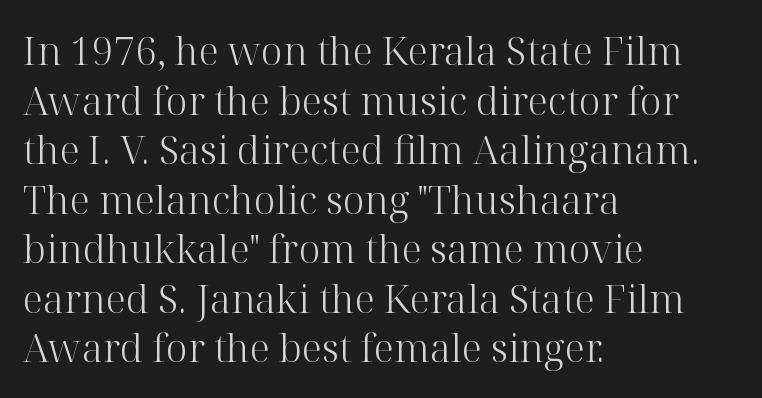
{"serif": "yes", "italic": "no", "bold": "no", "weight": "light", "width": "normal", "stroke_contrast": "high", "x_height": "medium", "monospaced": "no", "underline": "no", "align": "left", "line_spacing": "normal", "line_spacing_ratio": 1.27, "letter_spacing": "normal", "letter_spacing_em": 0.0, "glyph_px": 39}
